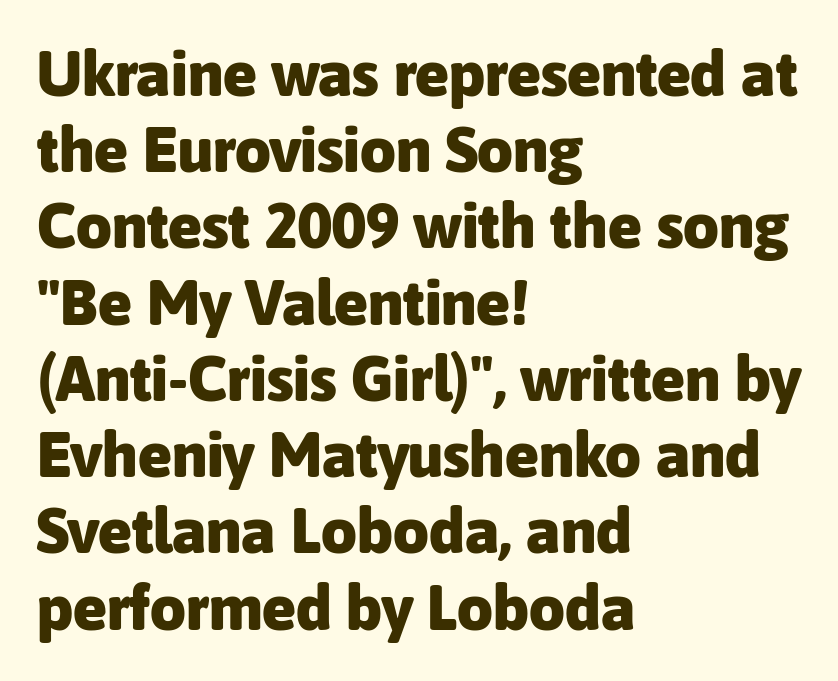
{"serif": "no", "italic": "no", "bold": "yes", "weight": "heavy", "width": "normal", "stroke_contrast": "low", "x_height": "medium", "monospaced": "no", "underline": "no", "align": "left", "line_spacing_ratio": 1.21, "letter_spacing": "normal", "letter_spacing_em": 0.0, "glyph_px": 63}
